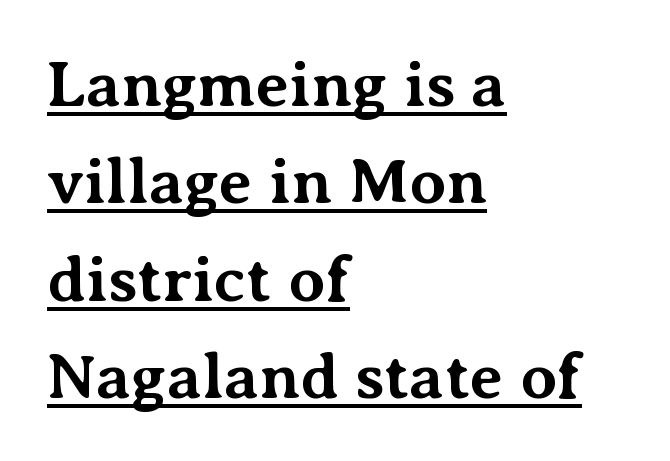
{"serif": "yes", "italic": "no", "bold": "yes", "weight": "bold", "width": "normal", "stroke_contrast": "medium", "x_height": "medium", "monospaced": "no", "underline": "yes", "align": "left", "line_spacing": "normal", "line_spacing_ratio": 1.5, "letter_spacing": "normal", "letter_spacing_em": 0.0, "glyph_px": 65}
